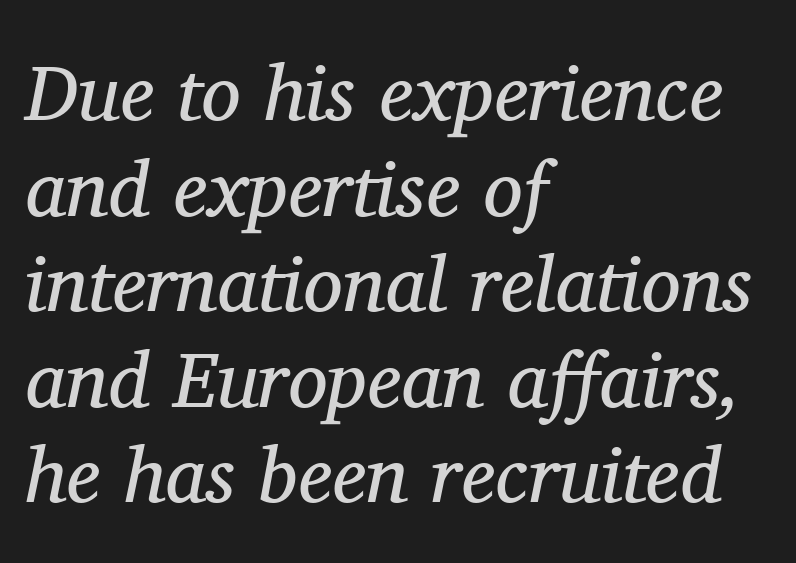
Q: Is the text bold? A: No.
Q: Is the text italic (slanted)? A: Yes, it leans right by about 11 degrees.
Q: Is the typeface a serif or a sans-serif typeface? A: Serif.
Q: Is the text underlined? A: No.
Q: How is the paragraph aligned? A: Left-aligned.
Q: Is the spacing between letters normal or unusually wide? A: Normal.
Q: Width (condensed, normal, or wide)? A: Normal.
Q: Stroke contrast? A: Medium.
Q: x-height? A: Medium.
Q: Monospaced? A: No.
